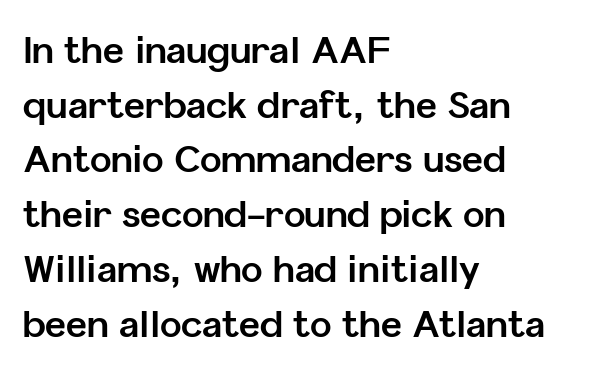
A student would call this left alignment; a typographer would say flush left, rag right. This sample has the flowing, uneven cadence of proportional lettering. The leading is moderate, giving the passage an even texture. The passage shown has conventional tracking throughout. Rendered with straight, roman letterforms.
